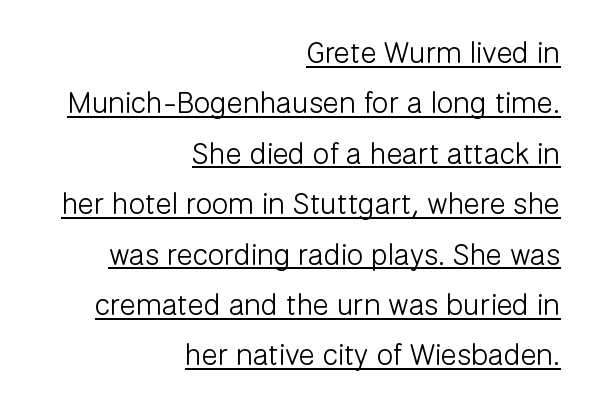
{"serif": "no", "italic": "no", "bold": "no", "weight": "light", "width": "normal", "stroke_contrast": "low", "x_height": "medium", "monospaced": "no", "underline": "yes", "align": "right", "line_spacing": "normal", "line_spacing_ratio": 1.68, "letter_spacing": "normal", "letter_spacing_em": 0.0, "glyph_px": 30}
